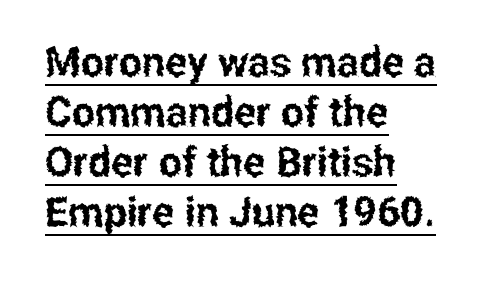
The image shows 41 px condensed sans-serif type, upright; set left-aligned, line spacing 1.22x, normal letter spacing, underlined; low stroke contrast and a medium x-height.
